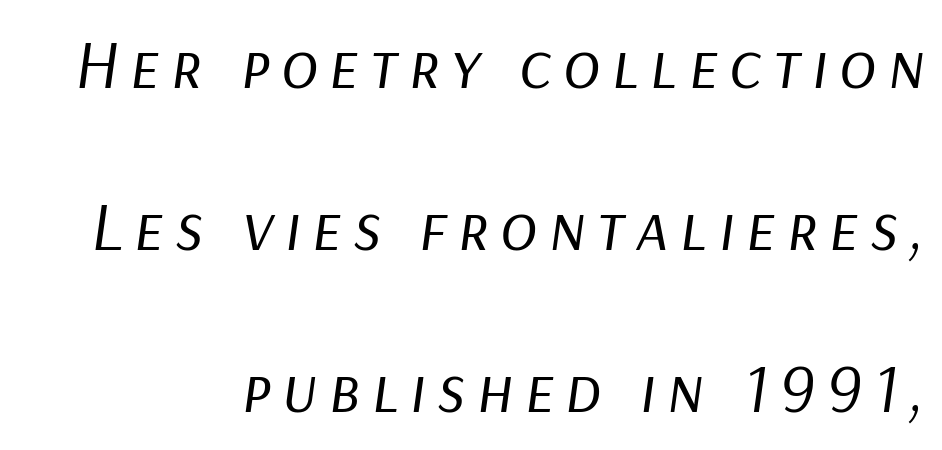
Q: Is the text bold? A: No.
Q: Is the text italic (slanted)? A: Yes, it leans right by about 9 degrees.
Q: Is the text underlined? A: No.
Q: How is the paragraph aligned? A: Right-aligned.
Q: Is the spacing between lines tight, normal or loose? A: Loose.
Q: Width (condensed, normal, or wide)? A: Normal.
Q: Stroke contrast? A: Low.
Q: x-height? A: Medium.
Q: Monospaced? A: No.
